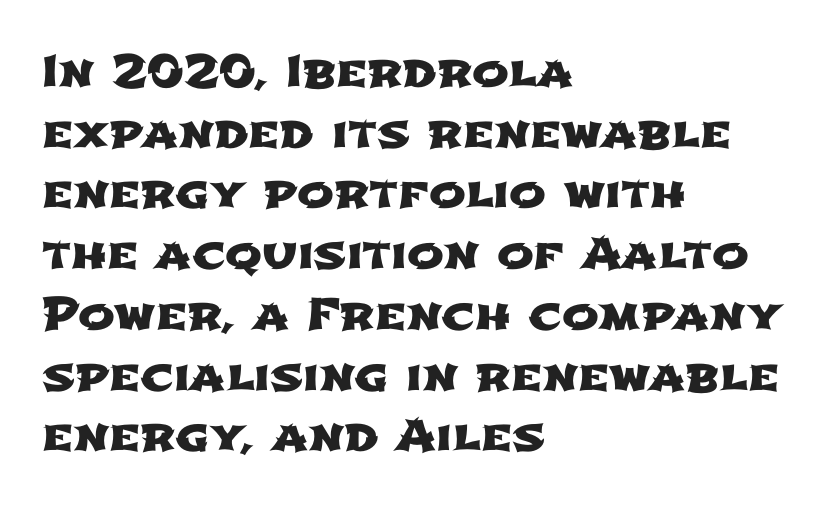
The image shows 44 px wide sans-serif type; set left-aligned, normal line spacing (1.38x), normal letter spacing, not underlined; low stroke contrast and a medium x-height.
